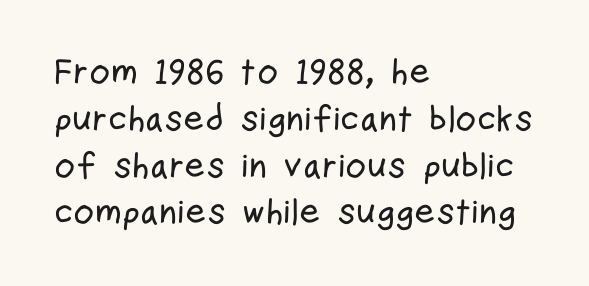
{"serif": "no", "italic": "no", "width": "condensed", "stroke_contrast": "low", "x_height": "medium", "monospaced": "no", "underline": "no", "align": "left", "line_spacing": "normal", "line_spacing_ratio": 1.3, "letter_spacing": "normal", "letter_spacing_em": 0.0, "glyph_px": 36}
